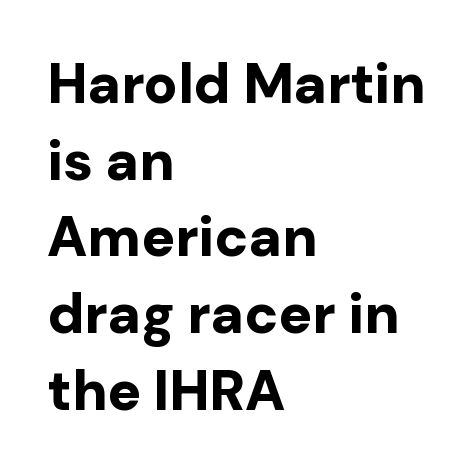
The image shows 56 px bold sans-serif type, upright; set left-aligned, normal line spacing (1.37x), normal letter spacing, not underlined; low stroke contrast and a medium x-height.
